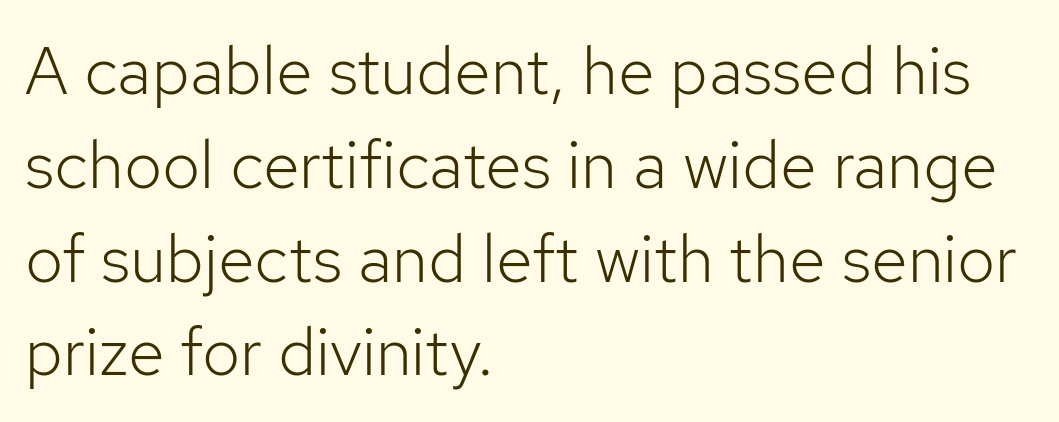
The image shows 67 px light sans-serif type, upright; set left-aligned, normal line spacing (1.4x), normal letter spacing, not underlined; low stroke contrast and a medium x-height.
